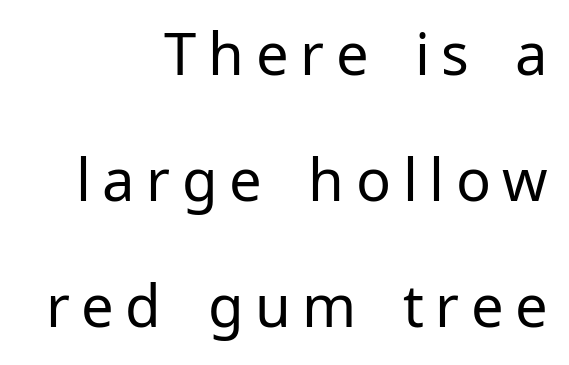
{"serif": "no", "italic": "no", "bold": "no", "weight": "regular", "width": "normal", "stroke_contrast": "low", "x_height": "medium", "monospaced": "no", "underline": "no", "align": "right", "line_spacing": "loose", "line_spacing_ratio": 2.17, "letter_spacing": "wide", "letter_spacing_em": 0.2, "glyph_px": 58}
